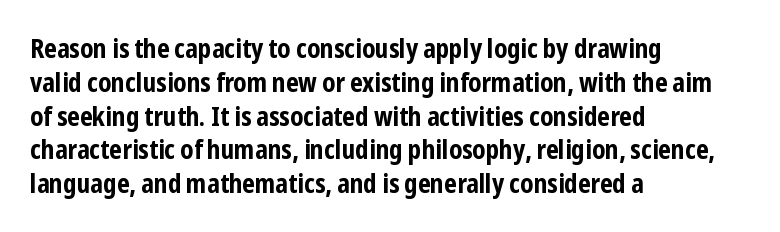
{"italic": "no", "bold": "yes", "underline": "no", "align": "left", "line_spacing": "normal", "line_spacing_ratio": 1.3, "letter_spacing": "normal", "letter_spacing_em": 0.0, "glyph_px": 26}
